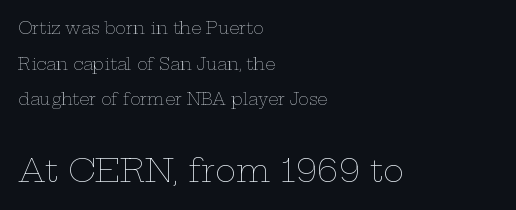
The more generous point size was reserved for the lower chunk. The area under the type is left untouched. The type is set solid horizontally, with unmodified tracking. Here the designer chose a conventional face with non-uniform glyph widths. The specimen reads as upright at a glance. The rag falls on the right side of this text block.
